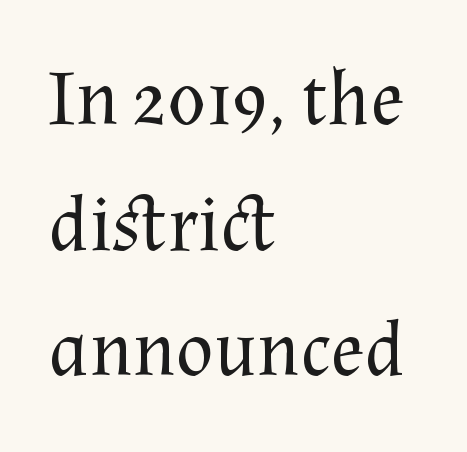
The image shows 79 px regular-weight type, upright; set left-aligned, normal line spacing (1.59x), normal letter spacing, not underlined; medium stroke contrast and a medium x-height.
